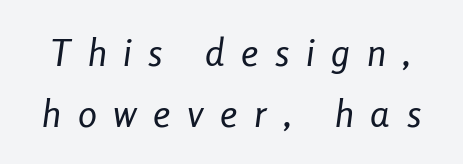
The image shows 38 px regular-weight, condensed type, italic (leaning right); set normal line spacing (1.6x), unusually wide letter spacing (+0.44 em), not underlined; low stroke contrast and a medium x-height.
